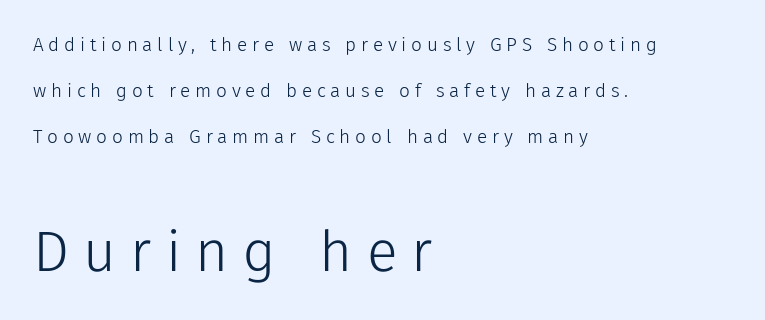
The image shows 57 px light sans-serif type, upright; set left-aligned, loose line spacing (2.42x), unusually wide letter spacing (+0.25 em), not underlined; the second (bottom) block is 3.0x larger; low stroke contrast and a medium x-height.
